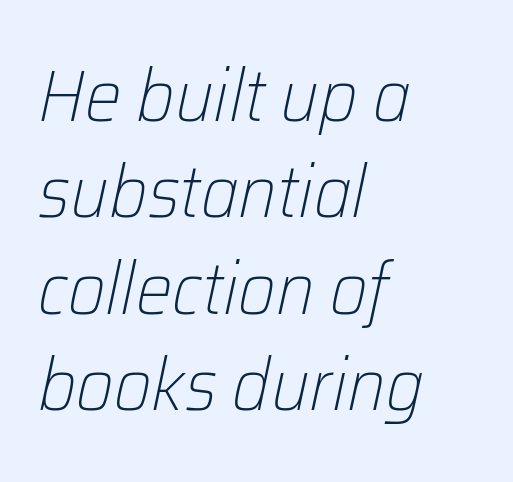
The line texture is even and compact thanks to regular tracking. The letters are slanted; this is an italic face. The zone under the glyphs is completely vacant. Character widths vary here, with narrow letters taking less room than wide ones.
